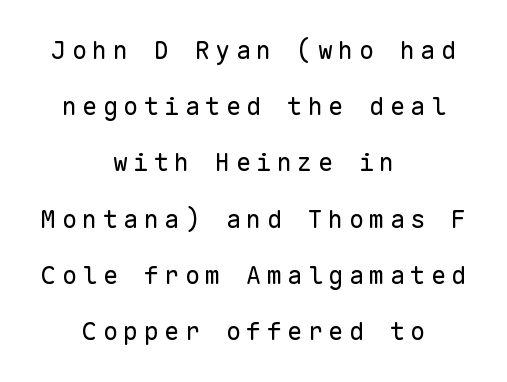
Q: Is the text bold? A: No.
Q: Is the text italic (slanted)? A: No, it is upright.
Q: Is the text underlined? A: No.
Q: How is the paragraph aligned? A: Centered.
Q: Is the spacing between letters normal or unusually wide? A: Unusually wide.
Q: Is the spacing between lines tight, normal or loose? A: Loose.
